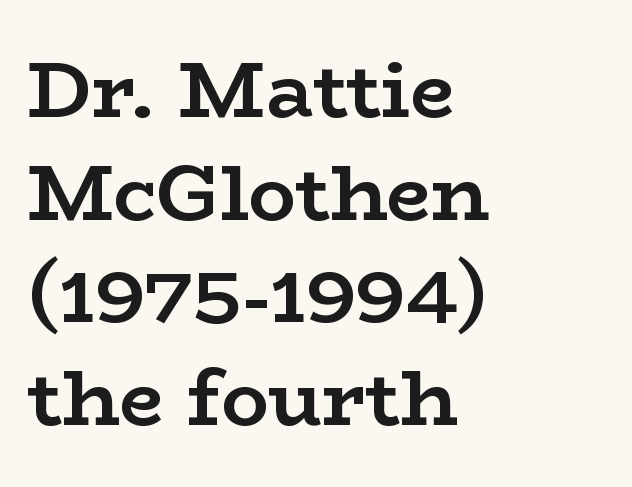
The image shows 79 px semibold, wide serif type, upright; set left-aligned, normal line spacing (1.3x), normal letter spacing, not underlined; low stroke contrast and a medium x-height.
